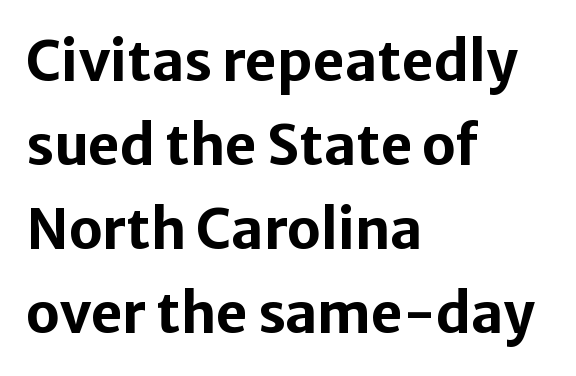
Decoration check: the copy has no underline. A roman cut, with each character standing at attention. You can tell from the bare stems that sans-serif type was used. I'd describe the lettering as bold — thick and assertive. The passage shown stacks its lines at a standard gap.
